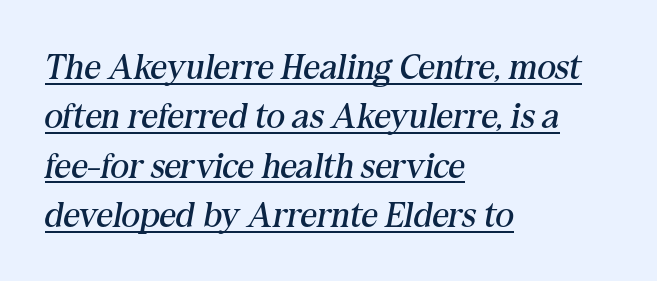
The image shows 36 px regular-weight serif type, italic (leaning right); set left-aligned, normal line spacing (1.37x), normal letter spacing, underlined; medium stroke contrast and a medium x-height.
